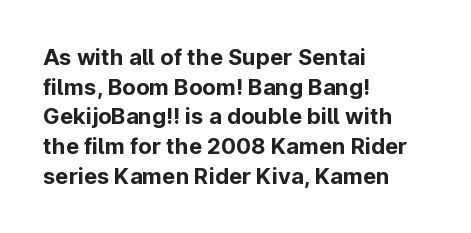
The image shows 22 px bold type, upright; set left-aligned, normal line spacing (1.35x), normal letter spacing, not underlined.
